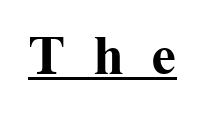
Q: Is the text bold? A: Yes.
Q: Is the text italic (slanted)? A: No, it is upright.
Q: Is the typeface a serif or a sans-serif typeface? A: Serif.
Q: Is the text underlined? A: Yes.
Q: Is the spacing between letters normal or unusually wide? A: Unusually wide.
Q: Width (condensed, normal, or wide)? A: Normal.
Q: Stroke contrast? A: Medium.
Q: x-height? A: Medium.
Q: Monospaced? A: No.
